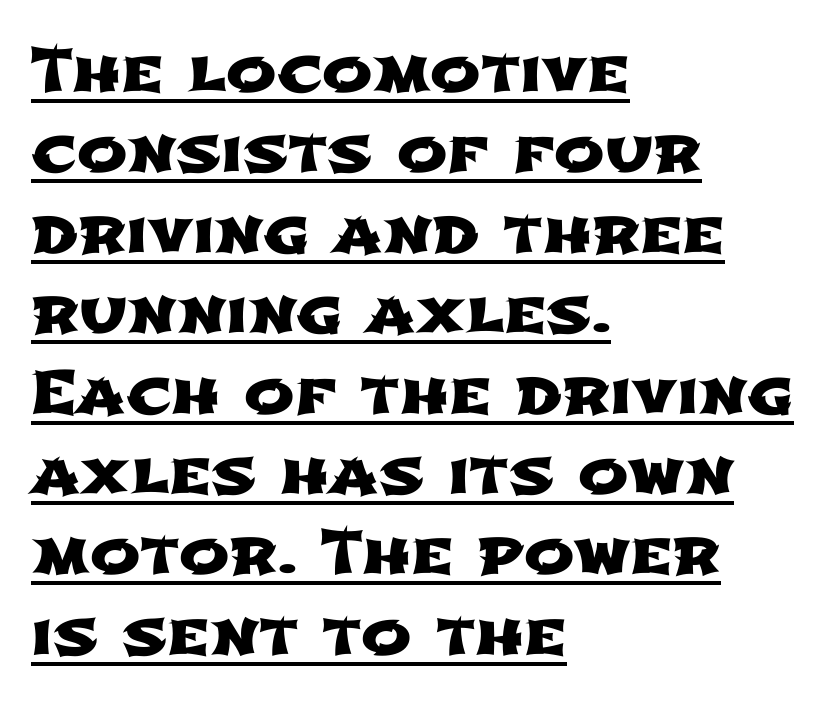
Evenly set lines give the paragraph a standard silhouette. A typesetter would label this face a sans. Here the glyphs are tracked normally, forming tight word shapes. Caption: multi-line text, flush left, ragged right. You can see a thin bar hugging the bottom of the glyphs. Do the characters align in a grid? No, the font is proportional.
